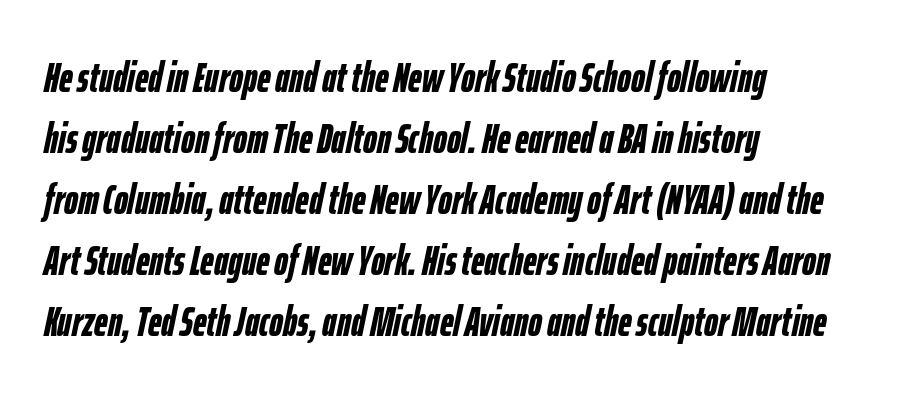
{"italic": "yes", "lean": "right", "slant_degrees": 12, "bold": "yes", "weight": "semibold", "width": "condensed", "stroke_contrast": "low", "x_height": "medium", "monospaced": "no", "underline": "no", "align": "left", "line_spacing": "normal", "line_spacing_ratio": 1.45, "letter_spacing": "normal", "letter_spacing_em": 0.0, "glyph_px": 42}
